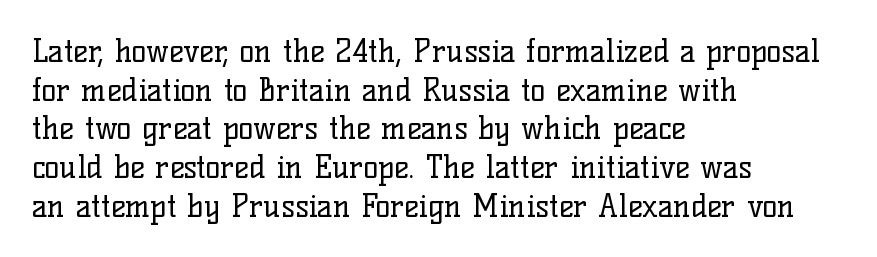
Q: Is the text bold? A: No.
Q: Is the text italic (slanted)? A: No, it is upright.
Q: Is the typeface a serif or a sans-serif typeface? A: Serif.
Q: Is the text underlined? A: No.
Q: How is the paragraph aligned? A: Left-aligned.
Q: Is the spacing between letters normal or unusually wide? A: Normal.
Q: Is the spacing between lines tight, normal or loose? A: Normal.
Q: Width (condensed, normal, or wide)? A: Normal.
Q: Stroke contrast? A: Low.
Q: x-height? A: Medium.
Q: Monospaced? A: No.
